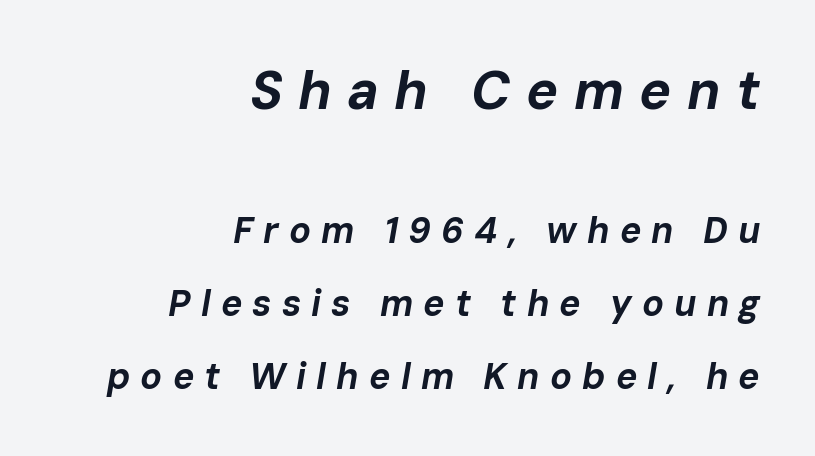
Q: Is the text bold? A: Yes.
Q: Is the text italic (slanted)? A: Yes, it leans right by about 10 degrees.
Q: Is the text underlined? A: No.
Q: How is the paragraph aligned? A: Right-aligned.
Q: Is the spacing between letters normal or unusually wide? A: Unusually wide.
Q: Is the spacing between lines tight, normal or loose? A: Loose.
Q: Which block of text is set in a larger size, the first (top) or the second (bottom)? A: The first (top) one.
Q: Width (condensed, normal, or wide)? A: Normal.
Q: Stroke contrast? A: Low.
Q: x-height? A: Medium.
Q: Monospaced? A: No.
